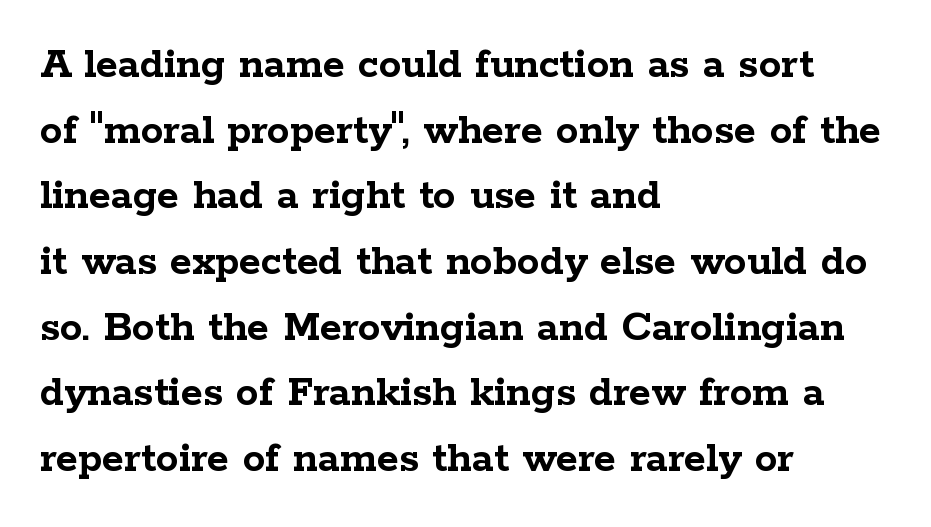
If you drew a line through each stem, it would be perfectly vertical. I'd call this a serif setting — the letters wear small feet. The lines sit at an ordinary, default distance from one another. Notice how thick the strokes are: this is what a full bold looks like. Every row of glyphs begins at an identical x-position on the left. The glyphs are unaccompanied by any horizontal stroke below them.
